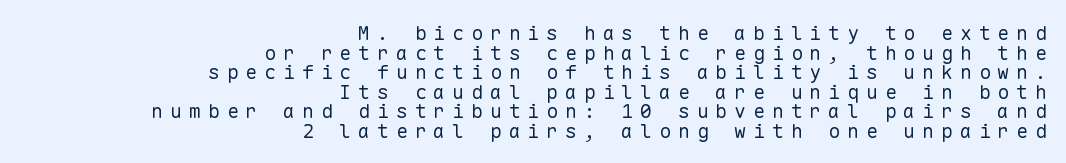
The image shows 20 px text type, upright; set right-aligned, tight line spacing (0.98x), unusually wide letter spacing (+0.34 em), not underlined.
